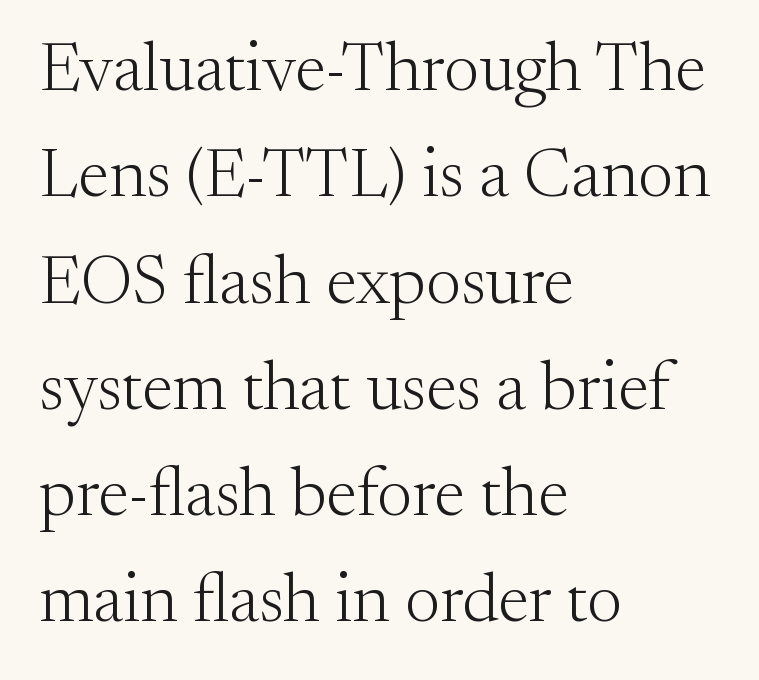
Q: Is the text bold? A: No.
Q: Is the text italic (slanted)? A: No, it is upright.
Q: Is the typeface a serif or a sans-serif typeface? A: Serif.
Q: Is the text underlined? A: No.
Q: How is the paragraph aligned? A: Left-aligned.
Q: Is the spacing between letters normal or unusually wide? A: Normal.
Q: Is the spacing between lines tight, normal or loose? A: Normal.
Q: Width (condensed, normal, or wide)? A: Normal.
Q: Stroke contrast? A: Medium.
Q: x-height? A: Small.
Q: Monospaced? A: No.
